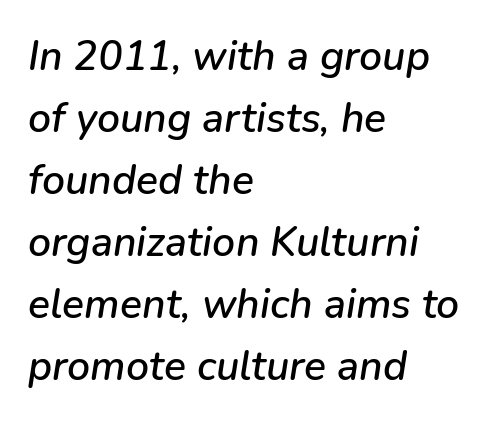
The image shows 41 px text type, italic (leaning right); set left-aligned, normal line spacing (1.51x), normal letter spacing, not underlined; low stroke contrast and a medium x-height.
